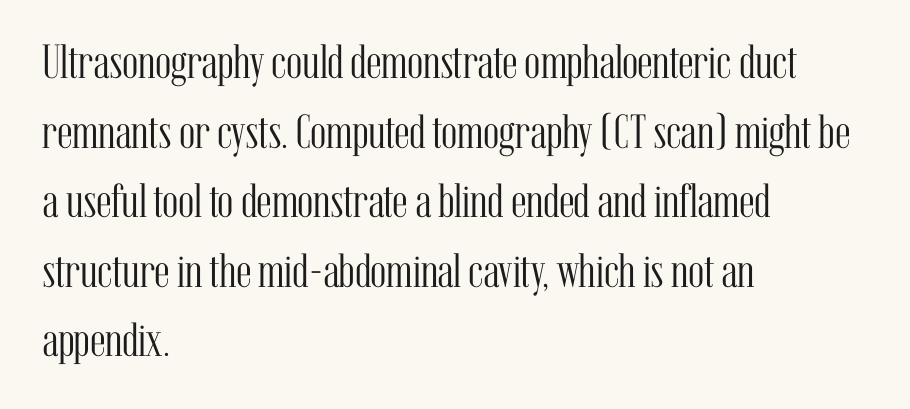
Each new line begins a customary step beneath the previous one. There is no visible air inserted between adjacent glyphs. Do the characters align in a grid? No, the font is proportional. Nothing heavy about these letters — not bold at all. Observe the serifs anchoring each vertical stroke in this sample.
